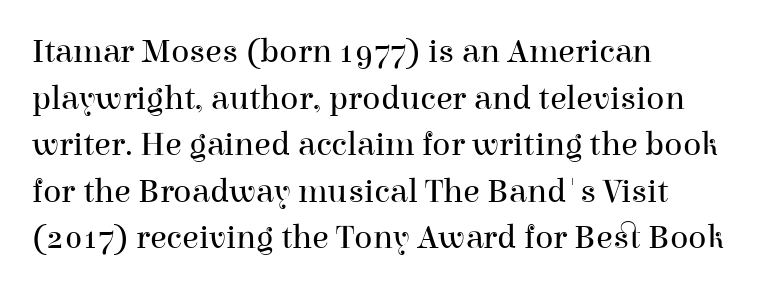
The image shows 34 px regular-weight serif type, upright; set left-aligned, normal line spacing (1.37x), normal letter spacing, not underlined; high stroke contrast and a medium x-height.
